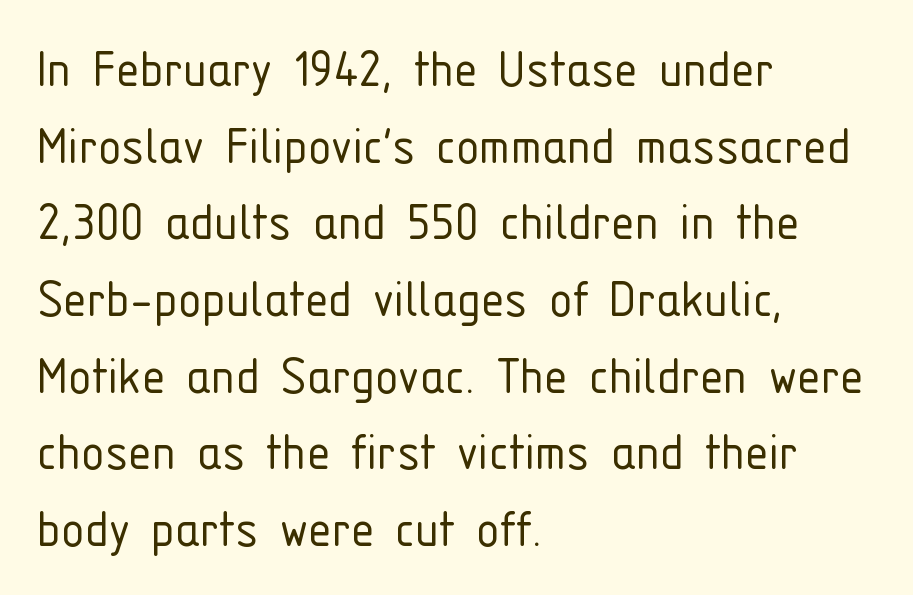
Q: Is the text bold? A: No.
Q: Is the text italic (slanted)? A: No, it is upright.
Q: Is the typeface a serif or a sans-serif typeface? A: Sans-serif.
Q: Is the text underlined? A: No.
Q: How is the paragraph aligned? A: Left-aligned.
Q: Is the spacing between letters normal or unusually wide? A: Normal.
Q: Is the spacing between lines tight, normal or loose? A: Normal.
Q: Width (condensed, normal, or wide)? A: Condensed.
Q: Stroke contrast? A: Low.
Q: x-height? A: Medium.
Q: Monospaced? A: No.
